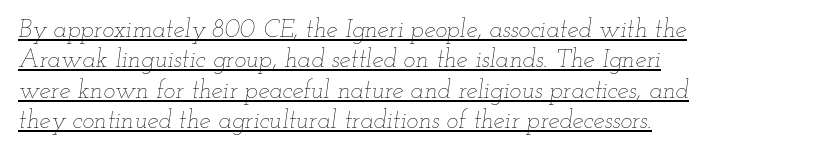
Q: Is the text bold? A: No.
Q: Is the text italic (slanted)? A: Yes, it leans right by about 12 degrees.
Q: Is the text underlined? A: Yes.
Q: How is the paragraph aligned? A: Left-aligned.
Q: Is the spacing between letters normal or unusually wide? A: Normal.
